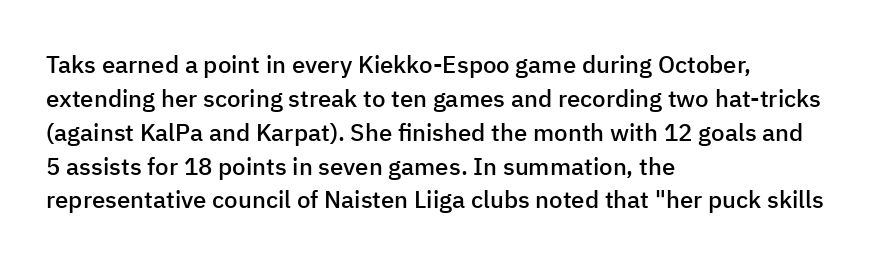
The image shows 24 px text type, upright; set left-aligned, normal line spacing (1.41x), normal letter spacing, not underlined.
